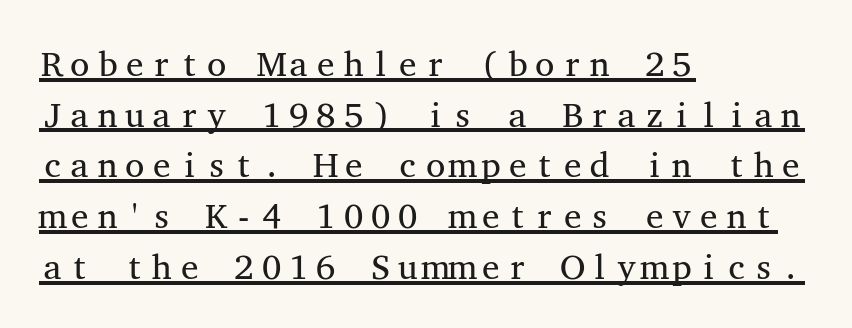
The image shows 35 px regular-weight, wide serif type, upright, monospaced; set left-aligned, normal line spacing (1.45x), normal letter spacing, underlined; medium stroke contrast and a medium x-height.
